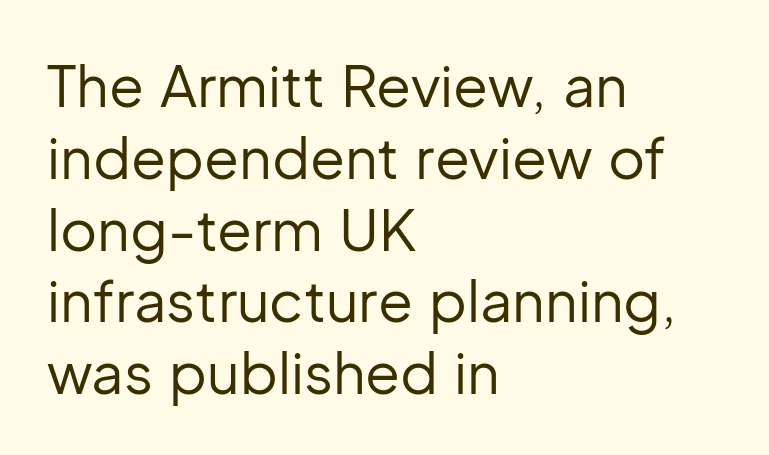
The image shows 57 px regular-weight sans-serif type, upright; set left-aligned, normal line spacing (1.26x), normal letter spacing, not underlined; low stroke contrast and a medium x-height.
